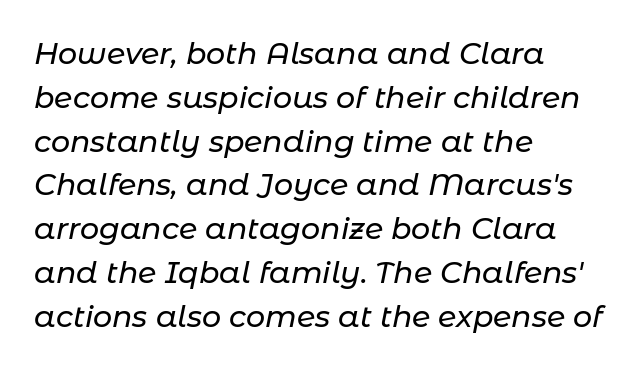
Q: Is the text italic (slanted)? A: Yes, it leans right by about 11 degrees.
Q: Is the text underlined? A: No.
Q: How is the paragraph aligned? A: Left-aligned.
Q: Is the spacing between letters normal or unusually wide? A: Normal.
Q: Is the spacing between lines tight, normal or loose? A: Normal.
Q: Width (condensed, normal, or wide)? A: Normal.
Q: Stroke contrast? A: Low.
Q: x-height? A: Medium.
Q: Monospaced? A: No.
